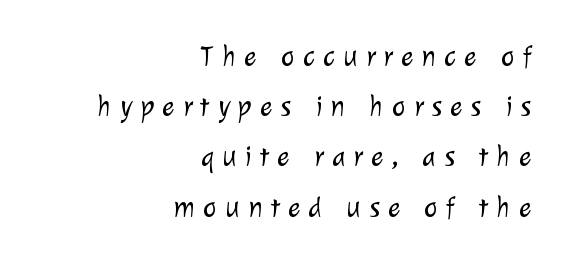
The font is comparable to plain body text, perhaps lighter. The designer went with a sans here, leaving each stem footless. Caption: expanded tracking, letters set apart. You could not count columns in this text — the font is proportionally spaced. Underlining? Definitely not there. In CSS terms this would be text-align: right.
